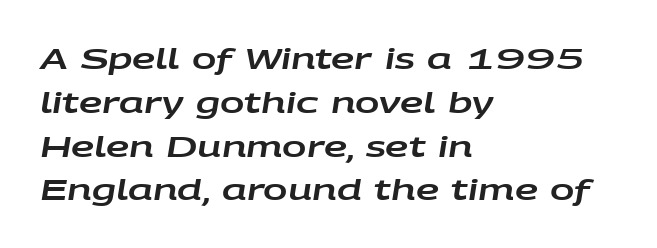
Q: Is the text italic (slanted)? A: Yes, it leans right by about 9 degrees.
Q: Is the text underlined? A: No.
Q: How is the paragraph aligned? A: Left-aligned.
Q: Is the spacing between letters normal or unusually wide? A: Normal.
Q: Is the spacing between lines tight, normal or loose? A: Normal.
Q: Width (condensed, normal, or wide)? A: Wide.
Q: Stroke contrast? A: Low.
Q: x-height? A: Large.
Q: Monospaced? A: No.
